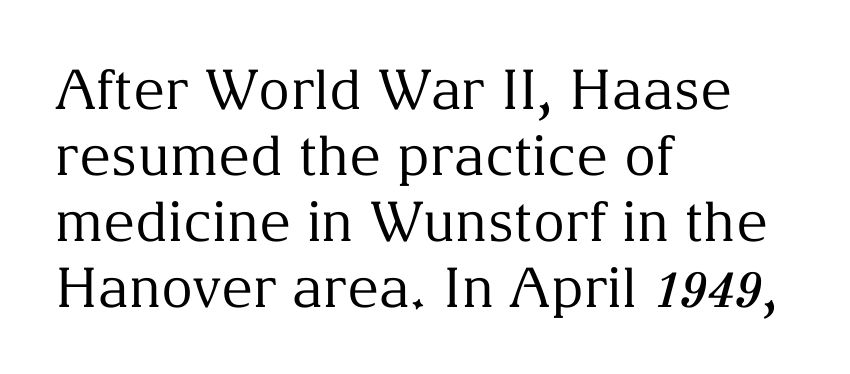
The image shows 55 px regular-weight serif type, upright; set left-aligned, line spacing 1.2x, normal letter spacing, not underlined; medium stroke contrast and a medium x-height.
